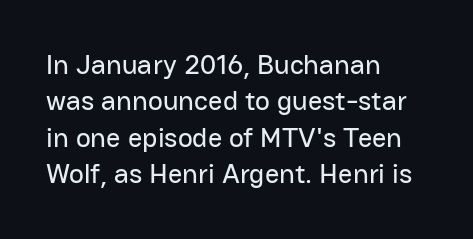
{"serif": "no", "italic": "no", "width": "normal", "stroke_contrast": "low", "x_height": "medium", "monospaced": "no", "underline": "no", "align": "left", "line_spacing": "normal", "line_spacing_ratio": 1.3, "letter_spacing": "normal", "letter_spacing_em": 0.0, "glyph_px": 28}
